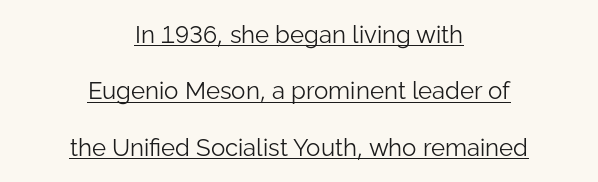
Q: Is the text bold? A: No.
Q: Is the text italic (slanted)? A: No, it is upright.
Q: Is the text underlined? A: Yes.
Q: How is the paragraph aligned? A: Centered.
Q: Is the spacing between letters normal or unusually wide? A: Normal.
Q: Is the spacing between lines tight, normal or loose? A: Loose.
